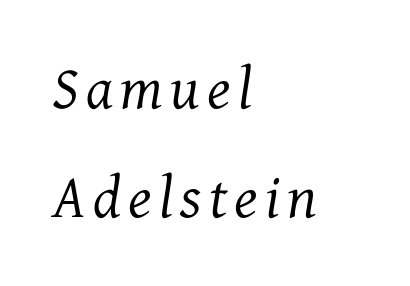
{"serif": "yes", "italic": "yes", "lean": "right", "slant_degrees": 7, "bold": "no", "weight": "regular", "width": "normal", "stroke_contrast": "medium", "x_height": "medium", "monospaced": "no", "underline": "no", "align": "left", "line_spacing_ratio": 1.81, "glyph_px": 60}
